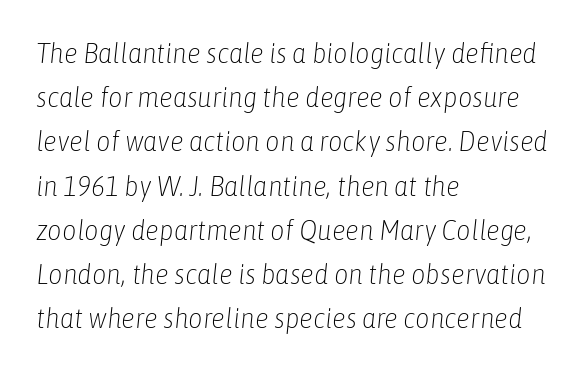
Q: Is the text bold? A: No.
Q: Is the text italic (slanted)? A: Yes, it leans right by about 6 degrees.
Q: Is the text underlined? A: No.
Q: How is the paragraph aligned? A: Left-aligned.
Q: Is the spacing between letters normal or unusually wide? A: Normal.
Q: Is the spacing between lines tight, normal or loose? A: Normal.
Q: Width (condensed, normal, or wide)? A: Condensed.
Q: Stroke contrast? A: Low.
Q: x-height? A: Medium.
Q: Monospaced? A: No.
